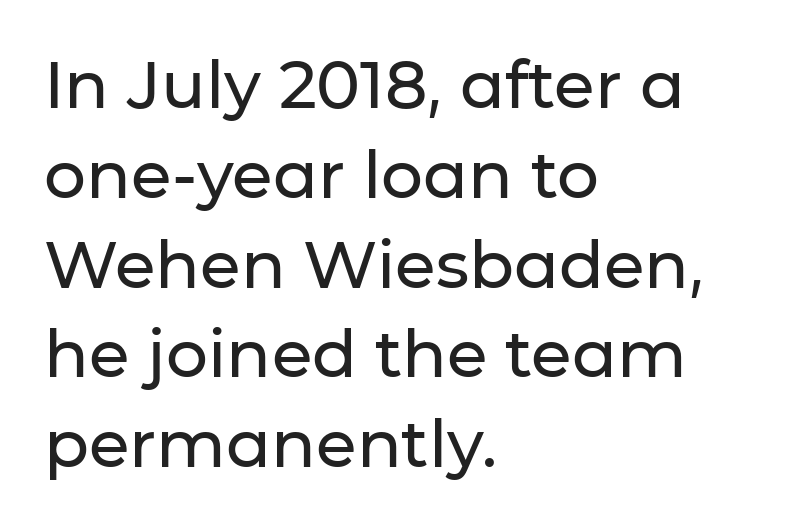
Q: Is the text italic (slanted)? A: No, it is upright.
Q: Is the typeface a serif or a sans-serif typeface? A: Sans-serif.
Q: Is the text underlined? A: No.
Q: How is the paragraph aligned? A: Left-aligned.
Q: Is the spacing between letters normal or unusually wide? A: Normal.
Q: Is the spacing between lines tight, normal or loose? A: Normal.
Q: Width (condensed, normal, or wide)? A: Normal.
Q: Stroke contrast? A: Low.
Q: x-height? A: Medium.
Q: Monospaced? A: No.
